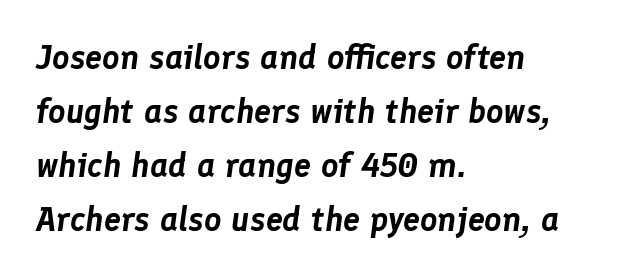
The lettering tilts uniformly, giving the passage an italic look. Is the block centered? No — it sits flush against the left margin. The face used here is proportionally spaced, like ordinary book or web type. How are the letters spaced? Ordinarily, with no added tracking.
